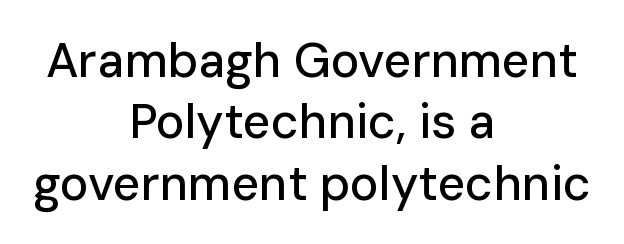
{"serif": "no", "italic": "no", "width": "normal", "stroke_contrast": "low", "x_height": "medium", "monospaced": "no", "underline": "no", "align": "center", "line_spacing": "normal", "line_spacing_ratio": 1.28, "letter_spacing": "normal", "letter_spacing_em": 0.0, "glyph_px": 48}
